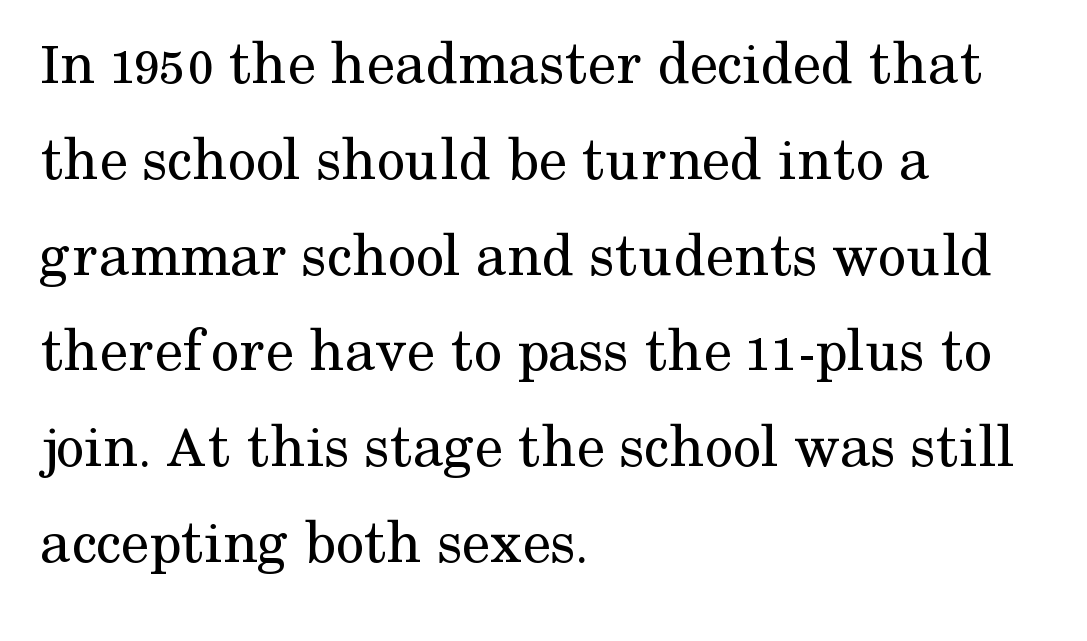
Q: Is the text bold? A: No.
Q: Is the text italic (slanted)? A: No, it is upright.
Q: Is the typeface a serif or a sans-serif typeface? A: Serif.
Q: Is the text underlined? A: No.
Q: How is the paragraph aligned? A: Left-aligned.
Q: Is the spacing between letters normal or unusually wide? A: Normal.
Q: Is the spacing between lines tight, normal or loose? A: Normal.
Q: Width (condensed, normal, or wide)? A: Normal.
Q: Stroke contrast? A: Medium.
Q: x-height? A: Medium.
Q: Monospaced? A: No.
